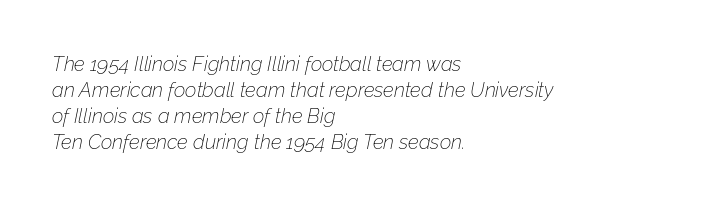
The image shows 20 px text type, italic (leaning right); set left-aligned, normal line spacing (1.3x), normal letter spacing, not underlined.
